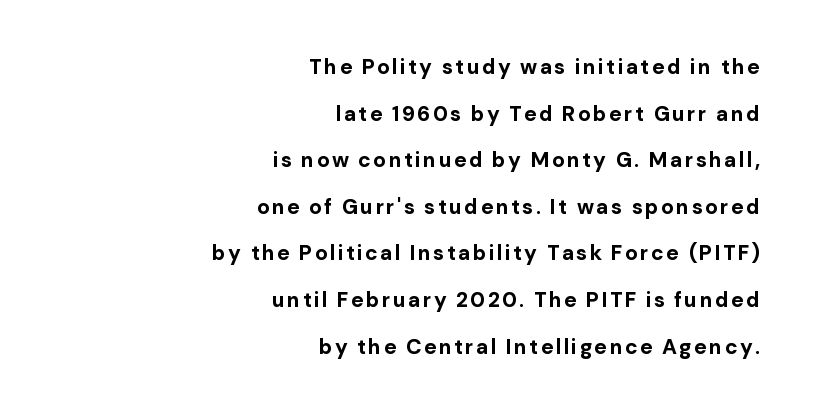
Q: Is the text bold? A: Yes.
Q: Is the text italic (slanted)? A: No, it is upright.
Q: Is the text underlined? A: No.
Q: How is the paragraph aligned? A: Right-aligned.
Q: Is the spacing between lines tight, normal or loose? A: Loose.
